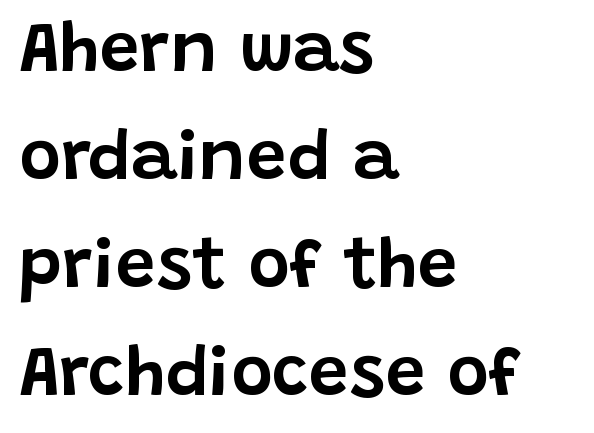
The image shows 71 px sans-serif type, upright; set left-aligned, normal line spacing (1.52x), normal letter spacing, not underlined; low stroke contrast and a large x-height.
